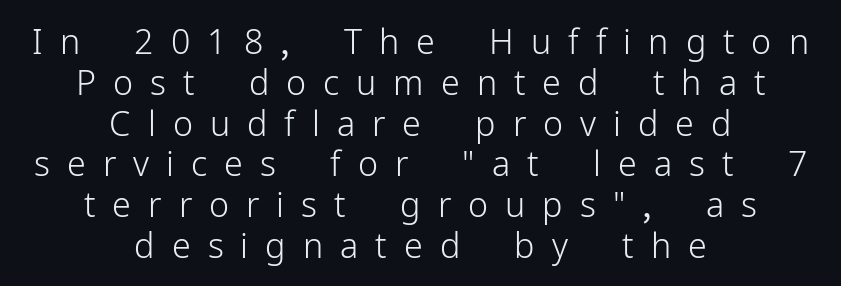
{"serif": "no", "italic": "no", "bold": "no", "weight": "light", "width": "normal", "stroke_contrast": "low", "x_height": "medium", "monospaced": "no", "underline": "no", "align": "center", "line_spacing_ratio": 1.2, "letter_spacing": "wide", "letter_spacing_em": 0.5, "glyph_px": 34}
